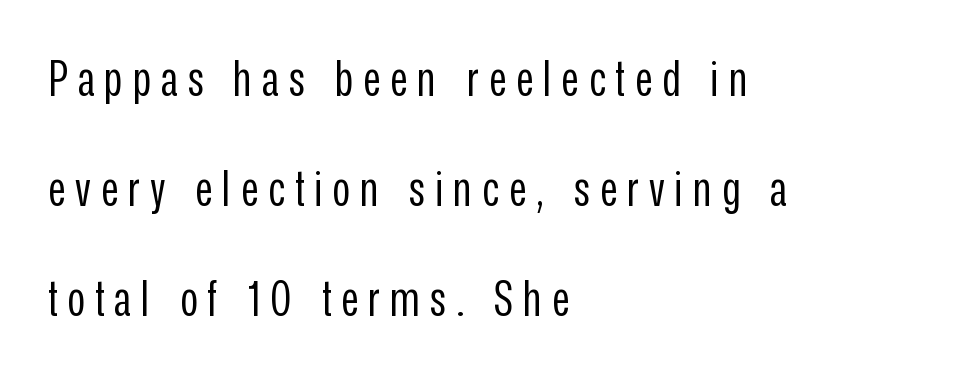
The image shows 49 px regular-weight, condensed sans-serif type, upright; set left-aligned, loose line spacing (2.25x), unusually wide letter spacing (+0.2 em), not underlined; low stroke contrast and a medium x-height.
